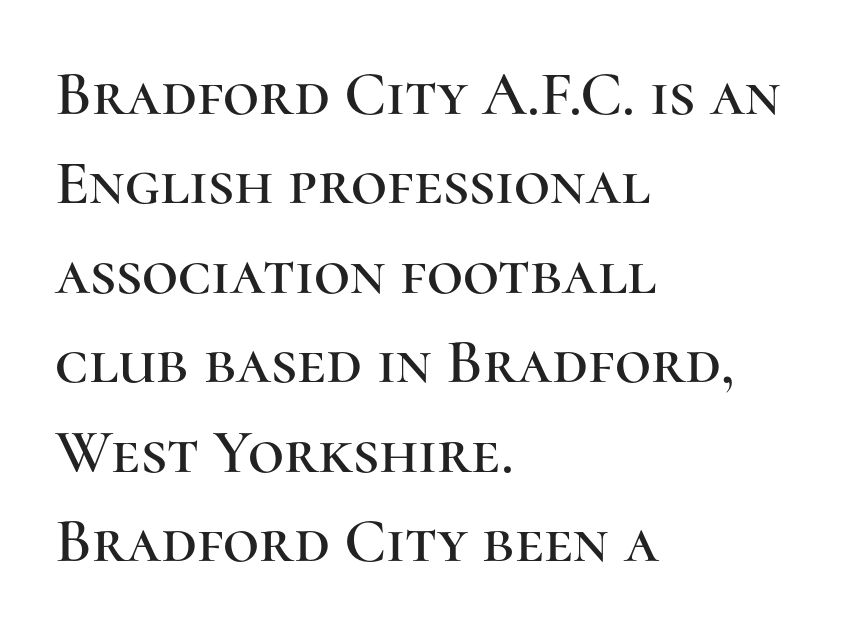
Q: Is the text italic (slanted)? A: No, it is upright.
Q: Is the typeface a serif or a sans-serif typeface? A: Serif.
Q: Is the text underlined? A: No.
Q: How is the paragraph aligned? A: Left-aligned.
Q: Is the spacing between letters normal or unusually wide? A: Normal.
Q: Is the spacing between lines tight, normal or loose? A: Normal.
Q: Width (condensed, normal, or wide)? A: Normal.
Q: Stroke contrast? A: High.
Q: x-height? A: Medium.
Q: Monospaced? A: No.
